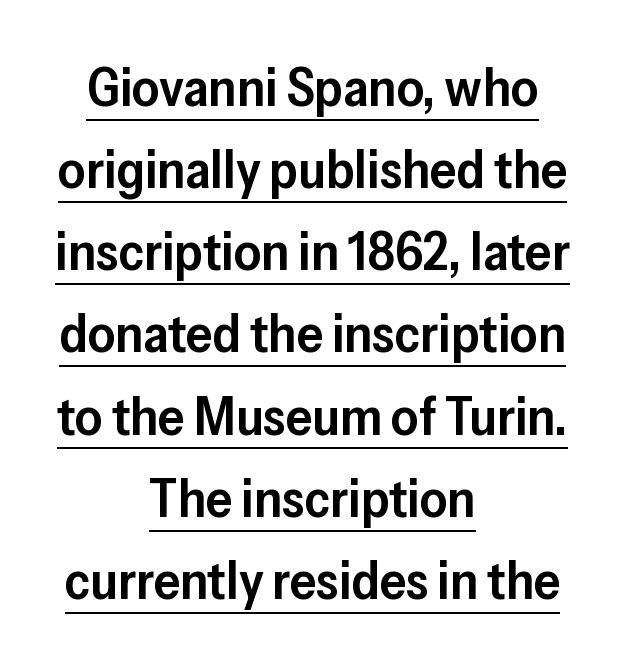
{"serif": "no", "italic": "no", "bold": "semi", "weight": "semibold", "width": "normal", "stroke_contrast": "low", "x_height": "medium", "monospaced": "no", "underline": "yes", "align": "center", "line_spacing": "normal", "line_spacing_ratio": 1.55, "letter_spacing": "normal", "letter_spacing_em": 0.0, "glyph_px": 53}
